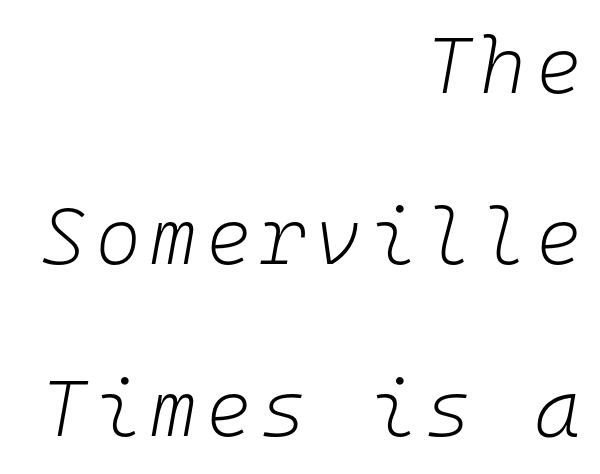
Heaviness? Minimal to ordinary, like unemphasized prose. If you drew a line through each stem, it would be angled. Check under the words: just untouched page. The rendering anchors every line to the right-hand side. This block would shrink considerably if given ordinary leading; it's expanded now.
